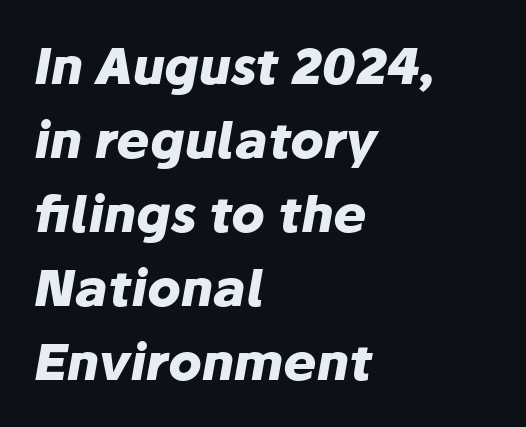
{"italic": "yes", "lean": "right", "slant_degrees": 10, "bold": "yes", "weight": "heavy", "width": "normal", "stroke_contrast": "low", "x_height": "medium", "monospaced": "no", "underline": "no", "align": "left", "line_spacing": "normal", "line_spacing_ratio": 1.48, "letter_spacing": "normal", "letter_spacing_em": 0.0, "glyph_px": 50}
